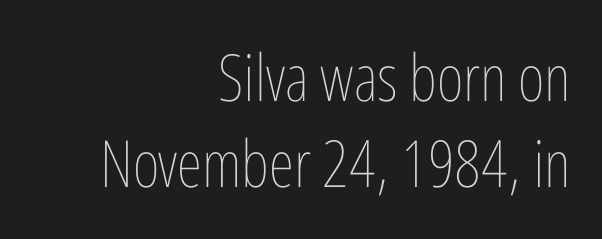
Q: Is the text bold? A: No.
Q: Is the text italic (slanted)? A: No, it is upright.
Q: Is the text underlined? A: No.
Q: How is the paragraph aligned? A: Right-aligned.
Q: Is the spacing between letters normal or unusually wide? A: Normal.
Q: Is the spacing between lines tight, normal or loose? A: Normal.
Q: Width (condensed, normal, or wide)? A: Condensed.
Q: Stroke contrast? A: Low.
Q: x-height? A: Medium.
Q: Monospaced? A: No.
